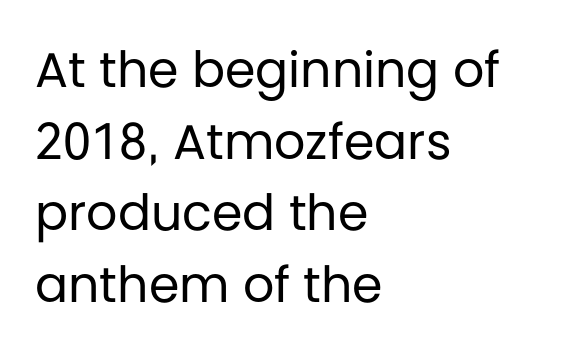
Here the designer chose a conventional face with non-uniform glyph widths. Between one letter and the next there's only the usual sliver of space. Nope, not italic — everything's standing straight. Vertical stems look standard width or narrower in stroke. Summary of vertical rhythm: regular, with standard interline spacing. The baseline area is clear.
